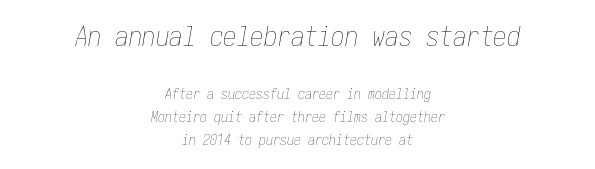
{"italic": "yes", "lean": "right", "slant_degrees": 10, "bold": "no", "underline": "no", "align": "center", "line_spacing": "normal", "line_spacing_ratio": 1.65, "letter_spacing": "normal", "letter_spacing_em": 0.0, "larger_block": "first", "size_ratio": 1.93, "glyph_px": 27}
